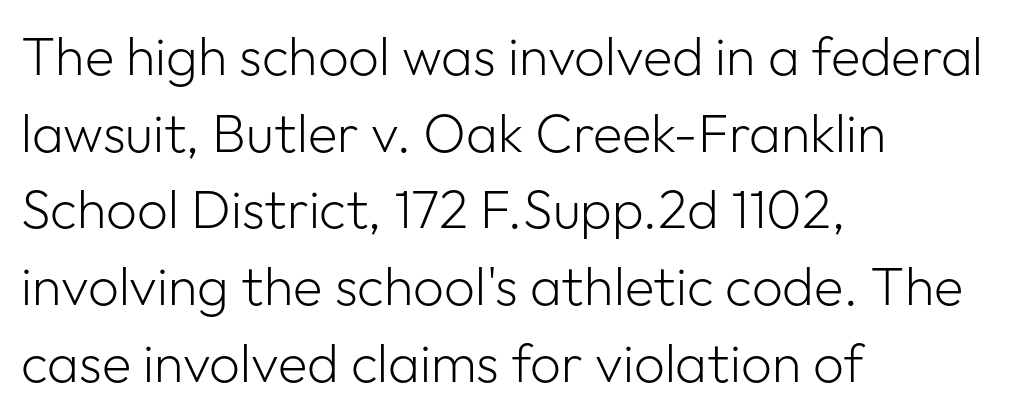
The image shows 54 px light sans-serif type, upright; set left-aligned, normal line spacing (1.42x), normal letter spacing, not underlined; low stroke contrast and a medium x-height.
